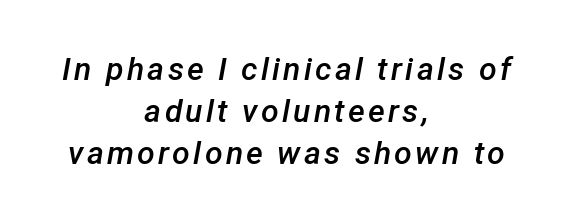
{"italic": "yes", "lean": "right", "slant_degrees": 12, "bold": "semi", "weight": "semibold", "width": "normal", "stroke_contrast": "low", "x_height": "medium", "monospaced": "no", "underline": "no", "align": "center", "line_spacing": "normal", "line_spacing_ratio": 1.31, "glyph_px": 32}
